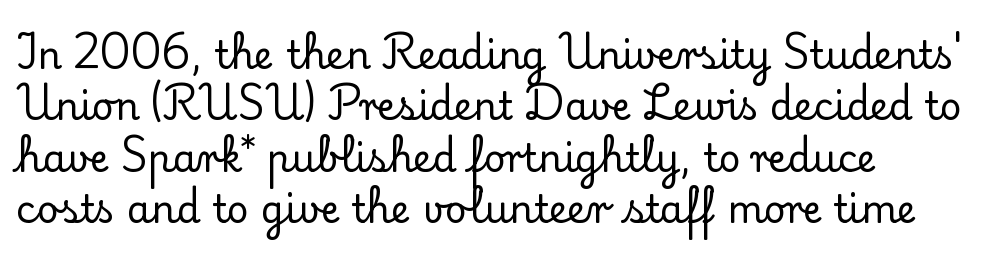
The image shows 38 px serif type, upright; set left-aligned, normal line spacing (1.35x), normal letter spacing, not underlined; low stroke contrast and a small x-height.
